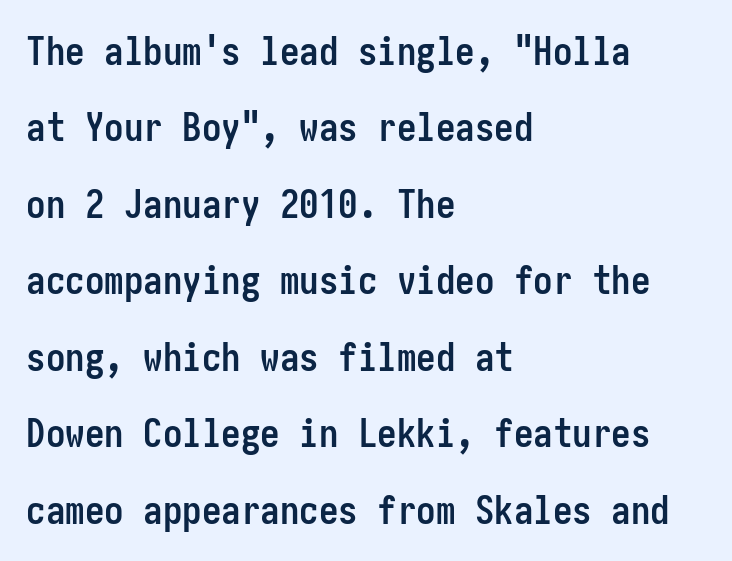
The letters stand upright; this is a roman face. The typesetting leans heavy: a genuine bold. What stands out about the letter spacing? Nothing — it is the standard amount. Lines of text with bare space underneath. Does the leading feel generous? Absolutely, it's lavish.
